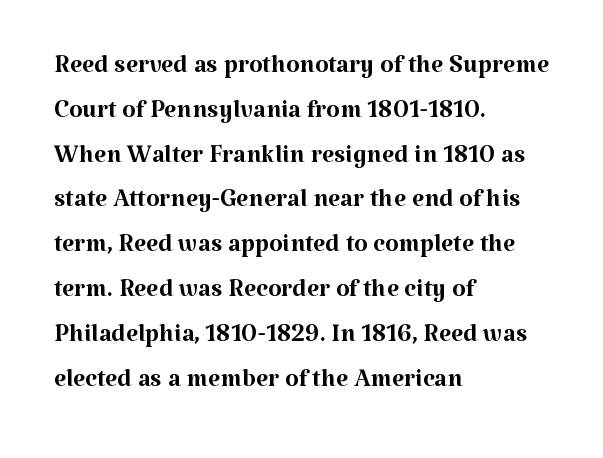
The space directly below the letters is spotless. The typeface has the unassuming heft of standard copy or less. Look at the tracking — it's just the regular setting, nothing added. Is this a sans? No — the strokes have serifs. The lettering stays uniformly vertical, giving the passage a roman look. A typesetter would call this proportional, since set widths differ per character.
